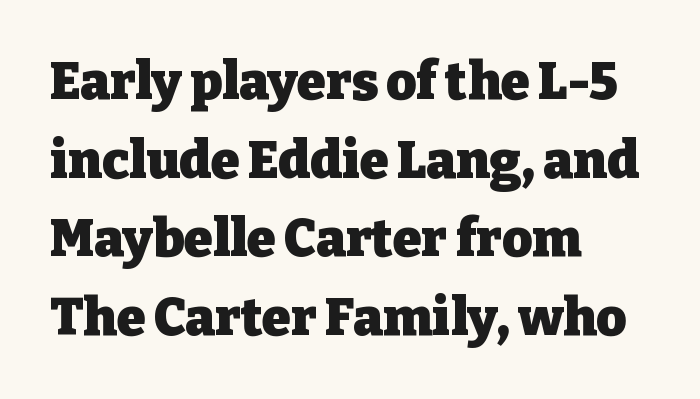
Check under the words: just untouched page. The line texture is even and compact thanks to regular tracking. The glyphs in this specimen are seriffed. All the whitespace from short lines collects on the right. Spacing verdict: proportional, widths tailored to each character. Unlike italic type, these characters show no tilt at all.
